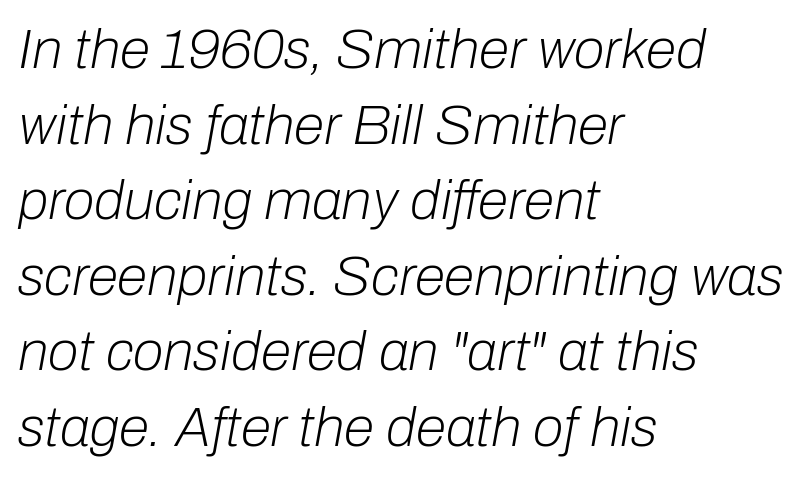
{"italic": "yes", "lean": "right", "slant_degrees": 10, "bold": "no", "weight": "light", "width": "normal", "stroke_contrast": "low", "x_height": "medium", "monospaced": "no", "underline": "no", "align": "left", "line_spacing": "normal", "line_spacing_ratio": 1.35, "letter_spacing": "normal", "letter_spacing_em": 0.0, "glyph_px": 56}
